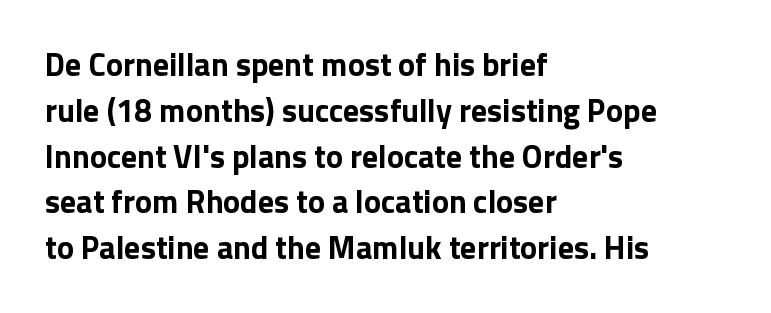
The image shows 32 px bold sans-serif type, upright; set left-aligned, normal line spacing (1.43x), normal letter spacing, not underlined; low stroke contrast and a medium x-height.
